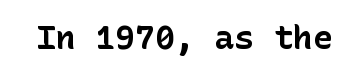
Quick note: underline off. The glyphs have the mass of a bold cut. You could call the tracking neutral — neither tight nor loose. The characters display no serif detailing; their extremities are plain. Quick note: not italic, upright.
